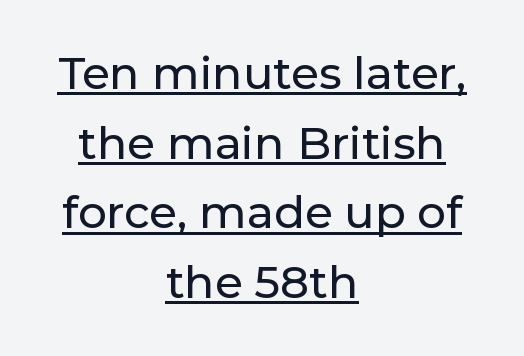
Q: Is the text italic (slanted)? A: No, it is upright.
Q: Is the typeface a serif or a sans-serif typeface? A: Sans-serif.
Q: Is the text underlined? A: Yes.
Q: How is the paragraph aligned? A: Centered.
Q: Is the spacing between letters normal or unusually wide? A: Normal.
Q: Is the spacing between lines tight, normal or loose? A: Normal.
Q: Width (condensed, normal, or wide)? A: Normal.
Q: Stroke contrast? A: Low.
Q: x-height? A: Medium.
Q: Monospaced? A: No.
